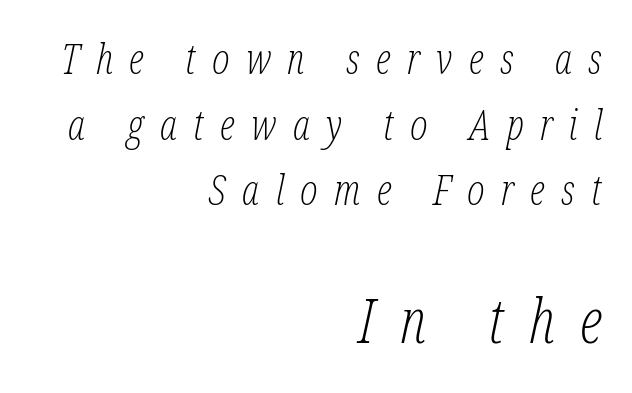
The image shows 62 px light, condensed serif type, italic (leaning right); set right-aligned, normal line spacing (1.6x), unusually wide letter spacing (+0.4 em), not underlined; the second (bottom) block is 1.51x larger; low stroke contrast and a medium x-height.
